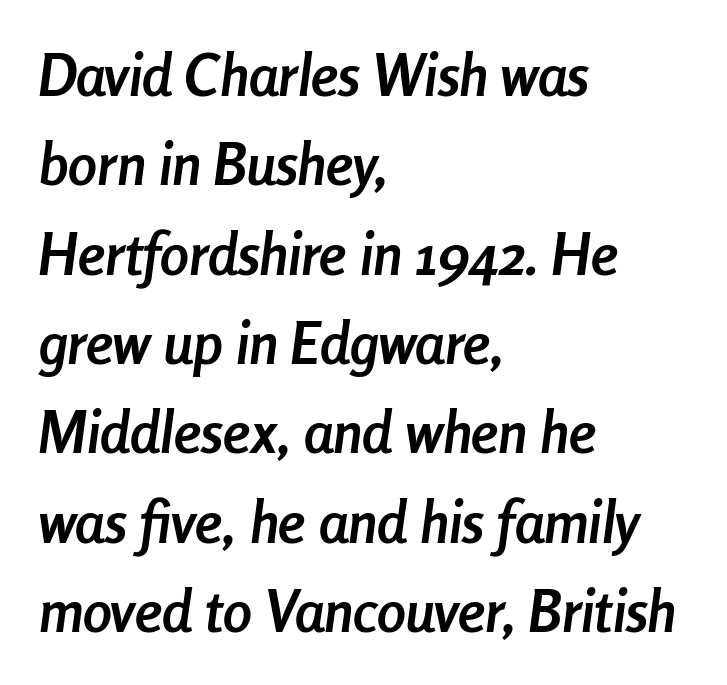
{"italic": "yes", "lean": "right", "slant_degrees": 8, "bold": "yes", "weight": "semibold", "width": "condensed", "stroke_contrast": "low", "x_height": "medium", "monospaced": "no", "underline": "no", "align": "left", "line_spacing": "normal", "line_spacing_ratio": 1.54, "letter_spacing": "normal", "letter_spacing_em": 0.0, "glyph_px": 58}
